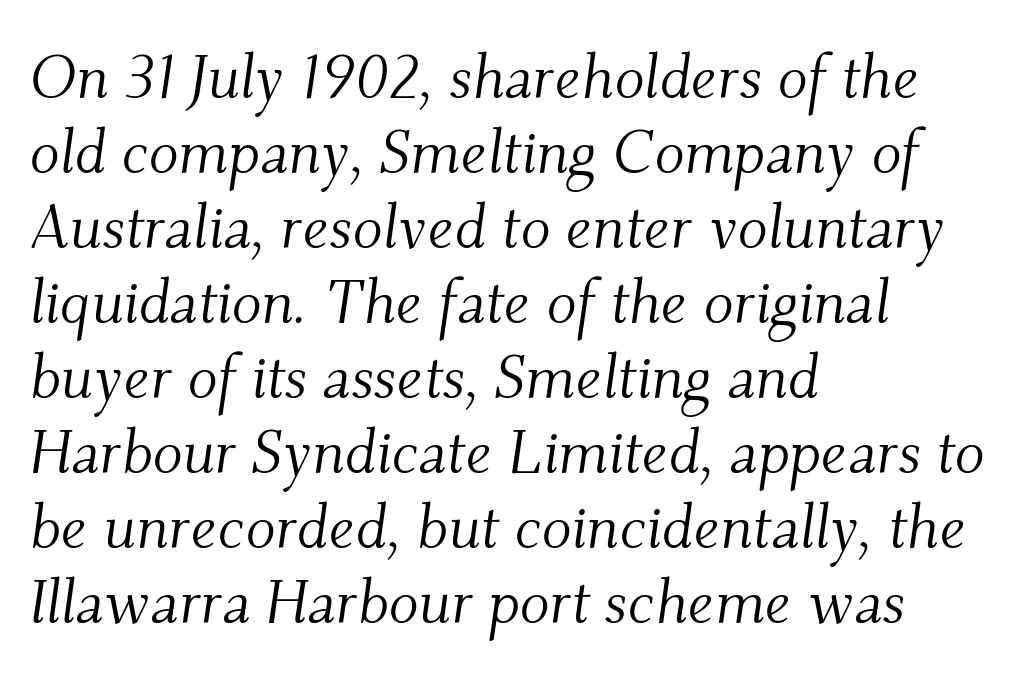
Q: Is the text bold? A: No.
Q: Is the text italic (slanted)? A: Yes, it leans right by about 9 degrees.
Q: Is the typeface a serif or a sans-serif typeface? A: Serif.
Q: Is the text underlined? A: No.
Q: How is the paragraph aligned? A: Left-aligned.
Q: Is the spacing between letters normal or unusually wide? A: Normal.
Q: Width (condensed, normal, or wide)? A: Normal.
Q: Stroke contrast? A: Medium.
Q: x-height? A: Small.
Q: Monospaced? A: No.
